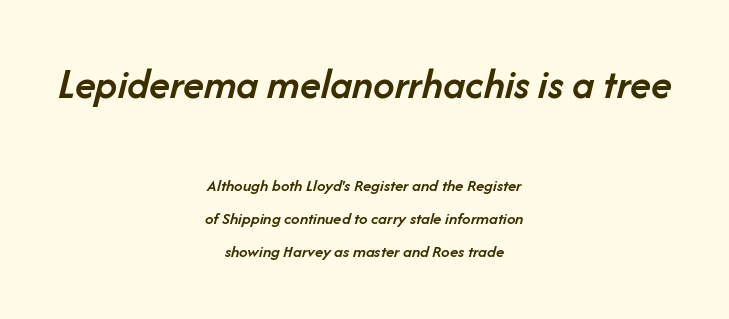
Q: Is the text bold? A: Semi-bold.
Q: Is the text italic (slanted)? A: Yes, it leans right by about 14 degrees.
Q: Is the text underlined? A: No.
Q: How is the paragraph aligned? A: Centered.
Q: Is the spacing between letters normal or unusually wide? A: Normal.
Q: Is the spacing between lines tight, normal or loose? A: Loose.
Q: Which block of text is set in a larger size, the first (top) or the second (bottom)? A: The first (top) one.
Q: Width (condensed, normal, or wide)? A: Normal.
Q: Stroke contrast? A: Low.
Q: x-height? A: Medium.
Q: Monospaced? A: No.
